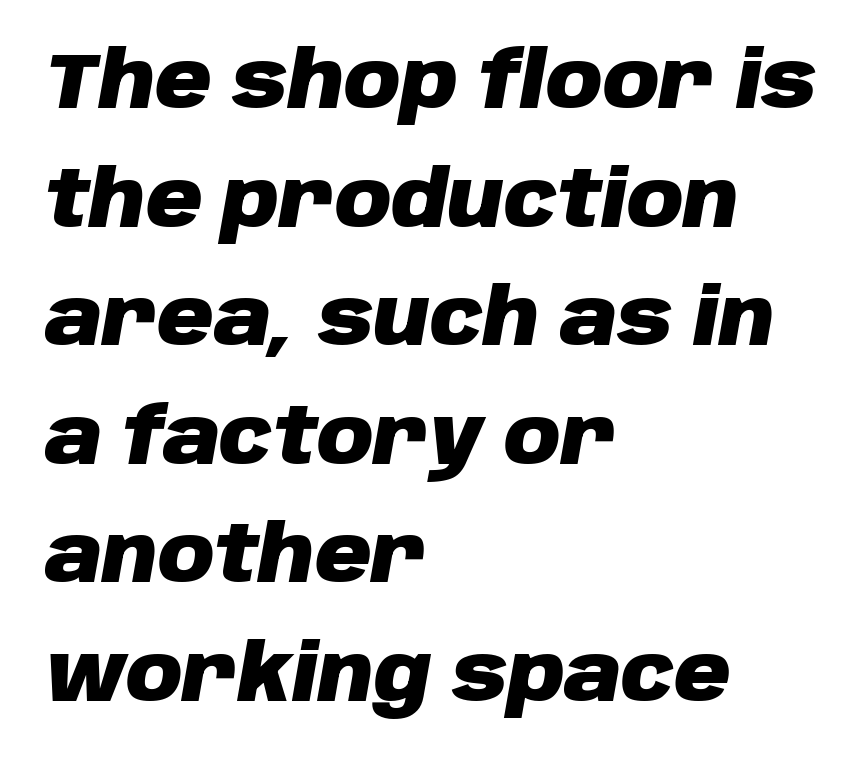
{"italic": "yes", "lean": "right", "slant_degrees": 10, "bold": "yes", "weight": "heavy", "width": "normal", "stroke_contrast": "low", "x_height": "large", "monospaced": "no", "underline": "no", "align": "left", "line_spacing": "normal", "line_spacing_ratio": 1.52, "letter_spacing": "normal", "letter_spacing_em": 0.0, "glyph_px": 78}
